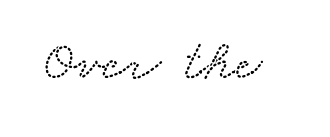
{"serif": "yes", "width": "wide", "stroke_contrast": "medium", "x_height": "small", "monospaced": "no", "underline": "no", "letter_spacing": "normal", "letter_spacing_em": 0.0, "glyph_px": 58}
